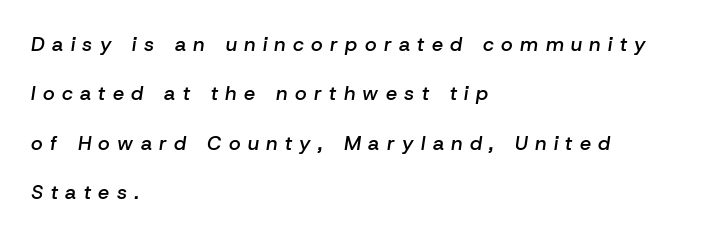
The image shows 20 px text type, italic (leaning right); set left-aligned, loose line spacing (2.47x), unusually wide letter spacing (+0.37 em), not underlined.
